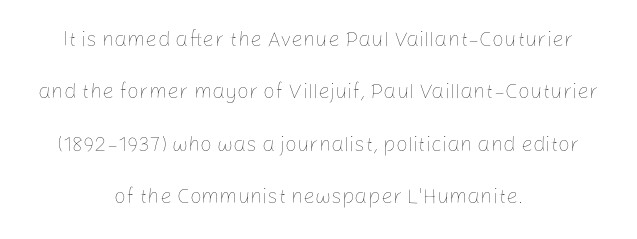
The image shows 21 px text type, upright; set centered, loose line spacing (2.49x), normal letter spacing, not underlined.
